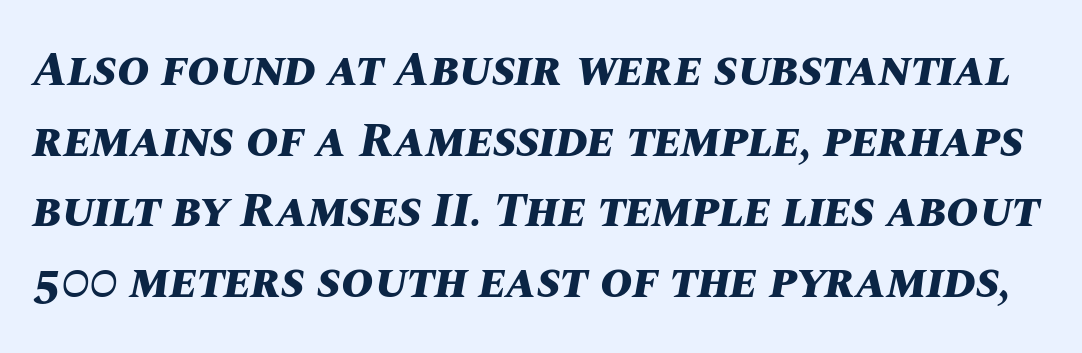
The image shows 49 px bold type, italic (leaning right); set normal line spacing (1.44x), normal letter spacing, not underlined; medium stroke contrast and a large x-height.
